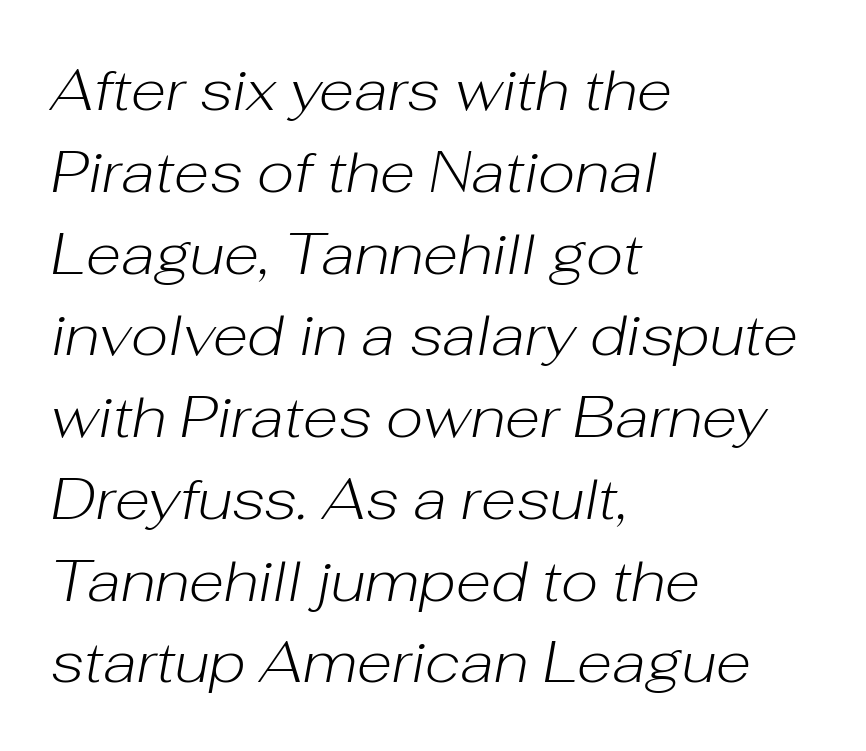
Q: Is the text bold? A: No.
Q: Is the text italic (slanted)? A: Yes, it leans right by about 10 degrees.
Q: Is the text underlined? A: No.
Q: How is the paragraph aligned? A: Left-aligned.
Q: Is the spacing between letters normal or unusually wide? A: Normal.
Q: Is the spacing between lines tight, normal or loose? A: Normal.
Q: Width (condensed, normal, or wide)? A: Normal.
Q: Stroke contrast? A: Low.
Q: x-height? A: Medium.
Q: Monospaced? A: No.
